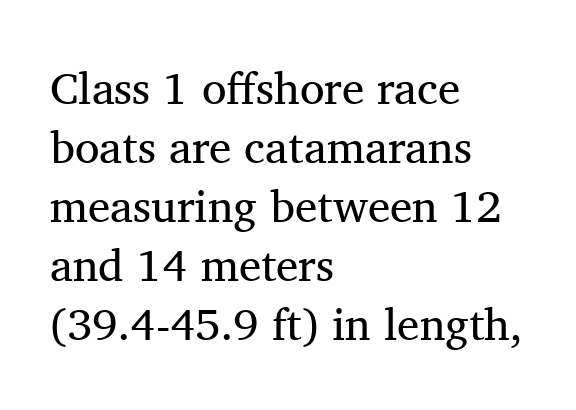
{"serif": "yes", "italic": "no", "bold": "no", "weight": "regular", "width": "normal", "stroke_contrast": "medium", "x_height": "medium", "monospaced": "no", "underline": "no", "align": "left", "line_spacing": "normal", "line_spacing_ratio": 1.31, "letter_spacing": "normal", "letter_spacing_em": 0.0, "glyph_px": 45}
